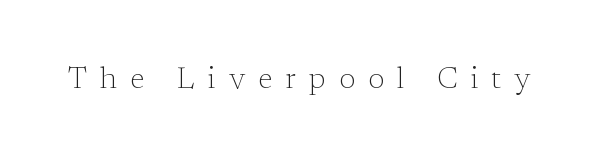
The image shows 30 px light serif type, upright; set unusually wide letter spacing (+0.43 em), not underlined; low stroke contrast and a medium x-height.
